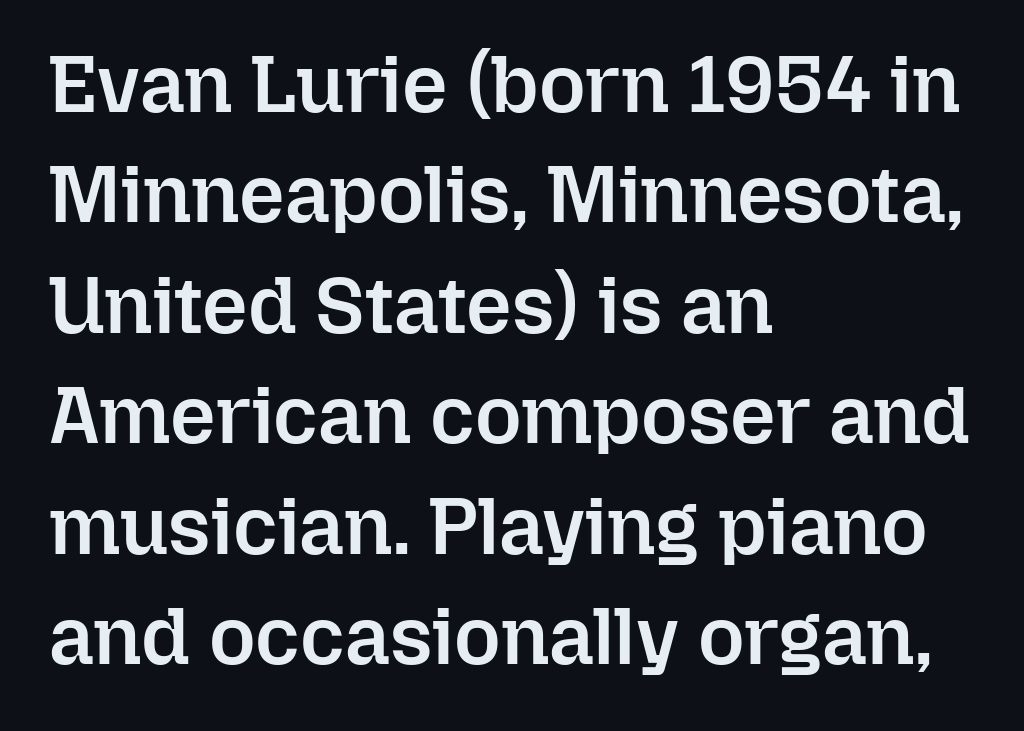
Q: Is the text bold? A: Semi-bold.
Q: Is the text italic (slanted)? A: No, it is upright.
Q: Is the text underlined? A: No.
Q: How is the paragraph aligned? A: Left-aligned.
Q: Is the spacing between letters normal or unusually wide? A: Normal.
Q: Is the spacing between lines tight, normal or loose? A: Normal.
Q: Width (condensed, normal, or wide)? A: Normal.
Q: Stroke contrast? A: Low.
Q: x-height? A: Medium.
Q: Monospaced? A: No.
